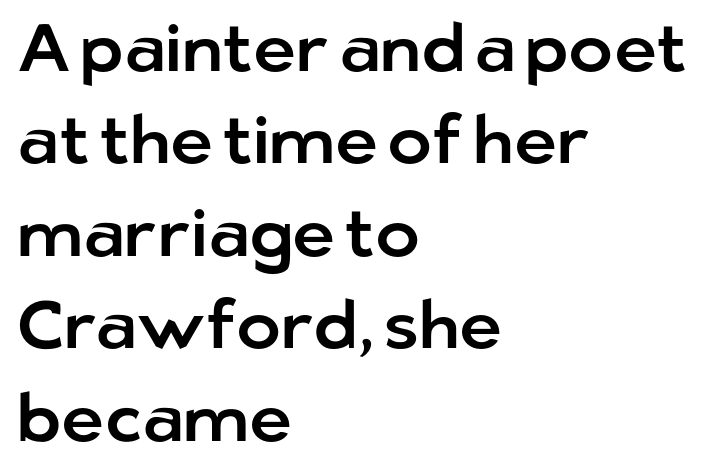
A student would call this left alignment; a typographer would say flush left, rag right. The type sits square on the baseline with zero lean. Is the letter spacing exaggerated? No — it looks like the ordinary default. Has an underline been added? It has not. A typesetter would label this face a sans. Each letter keeps its own natural width here, so spacing adapts to shape.
